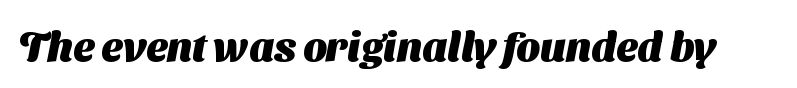
The passage shown is typeset with a sans-serif family. Plenty of ink on the page — the face is bold. Short note: letters normally spaced. Here the designer chose a conventional face with non-uniform glyph widths.
